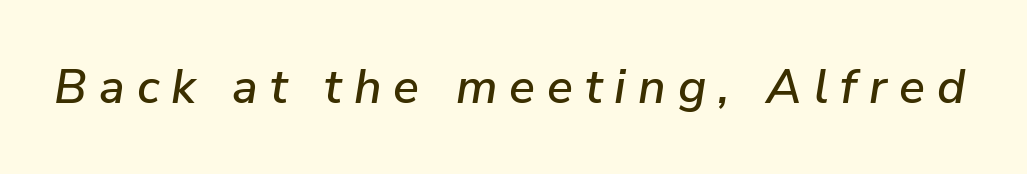
The image shows 48 px text type, italic (leaning right); set unusually wide letter spacing (+0.25 em), not underlined; low stroke contrast and a medium x-height.
